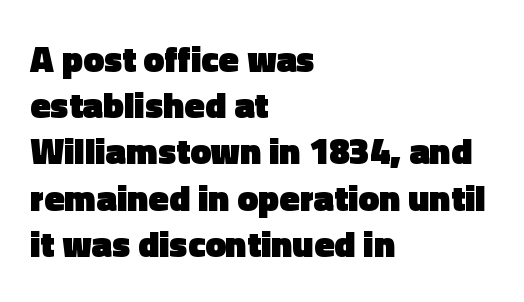
The characters display no serif detailing; their extremities are plain. Each letter keeps its own natural width here, so spacing adapts to shape. The lines in this sample share a left origin and differ only in where they stop. This is roman type, the default non-slanted kind. The gap between lines stays unmarked.
